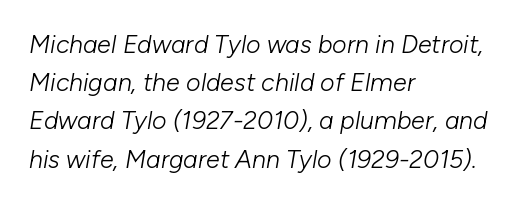
The image shows 25 px text type, italic (leaning right); set left-aligned, normal line spacing (1.53x), normal letter spacing, not underlined.
